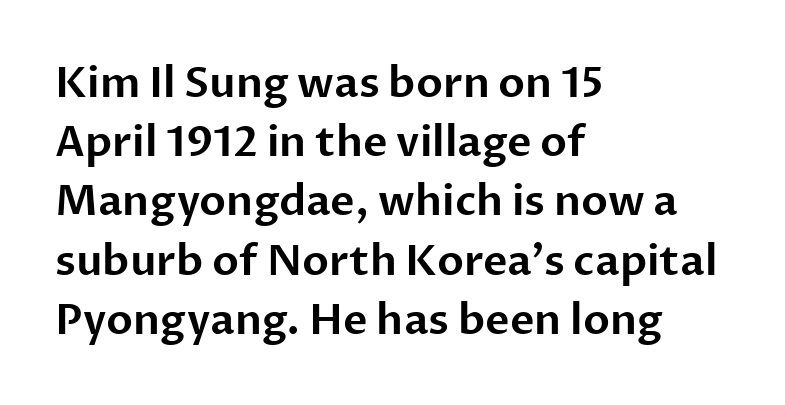
Q: Is the text italic (slanted)? A: No, it is upright.
Q: Is the typeface a serif or a sans-serif typeface? A: Sans-serif.
Q: Is the text underlined? A: No.
Q: How is the paragraph aligned? A: Left-aligned.
Q: Is the spacing between letters normal or unusually wide? A: Normal.
Q: Is the spacing between lines tight, normal or loose? A: Normal.
Q: Width (condensed, normal, or wide)? A: Normal.
Q: Stroke contrast? A: Low.
Q: x-height? A: Medium.
Q: Monospaced? A: No.
